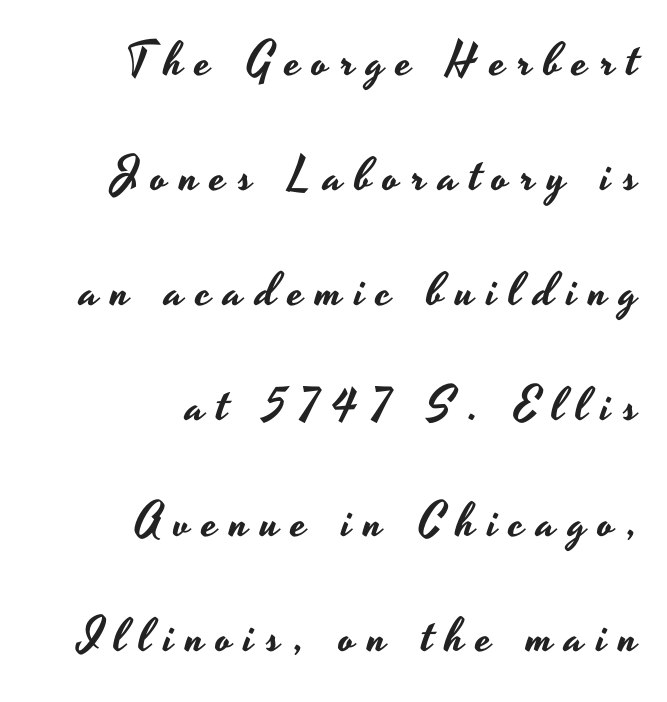
The passage shown stacks its lines with a broad gap. Each letter keeps its own natural width here, so spacing adapts to shape. Font category for this specimen: sans-serif.
